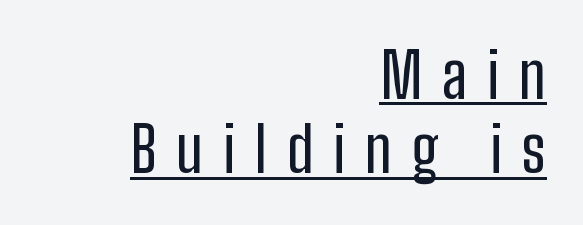
The image shows 63 px condensed sans-serif type, upright; set right-aligned, line spacing 1.18x, unusually wide letter spacing (+0.31 em), underlined; low stroke contrast and a medium x-height.
